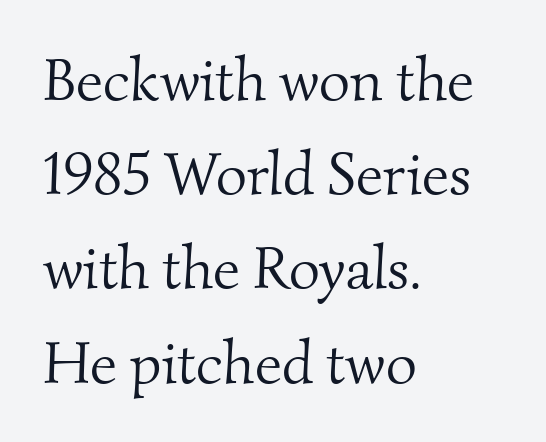
The image shows 60 px light serif type; set left-aligned, normal line spacing (1.57x), normal letter spacing, not underlined; medium stroke contrast and a small x-height.
